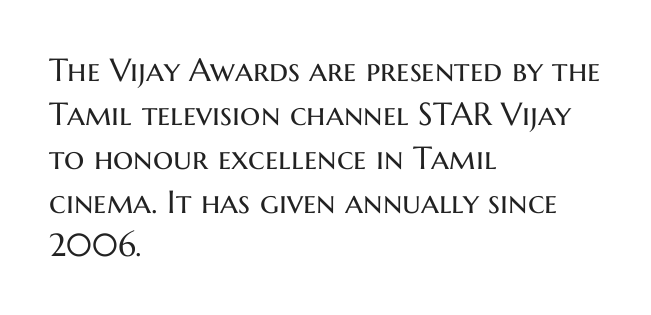
{"serif": "no", "italic": "no", "bold": "no", "weight": "regular", "width": "normal", "stroke_contrast": "medium", "x_height": "medium", "monospaced": "no", "underline": "no", "align": "left", "line_spacing": "normal", "line_spacing_ratio": 1.37, "letter_spacing": "normal", "letter_spacing_em": 0.0, "glyph_px": 32}
